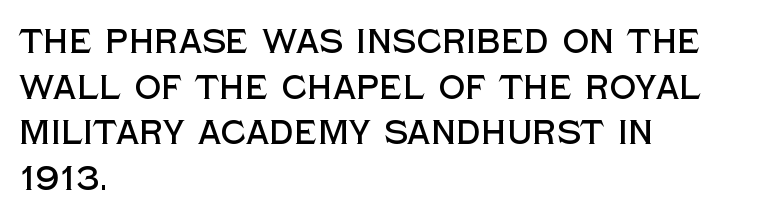
Check the space under the baseline: it is left empty. The glyphs in this specimen are sans serif. A student would call this left alignment; a typographer would say flush left, rag right. Does the leading feel generous? No, just average. Look at the tracking — it's just the regular setting, nothing added. Is there any slant? The stems are plumb.
